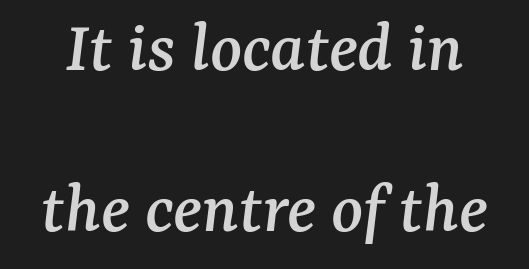
Q: Is the text italic (slanted)? A: Yes, it leans right by about 7 degrees.
Q: Is the typeface a serif or a sans-serif typeface? A: Serif.
Q: Is the text underlined? A: No.
Q: Is the spacing between letters normal or unusually wide? A: Normal.
Q: Is the spacing between lines tight, normal or loose? A: Loose.
Q: Width (condensed, normal, or wide)? A: Normal.
Q: Stroke contrast? A: Medium.
Q: x-height? A: Medium.
Q: Monospaced? A: No.
